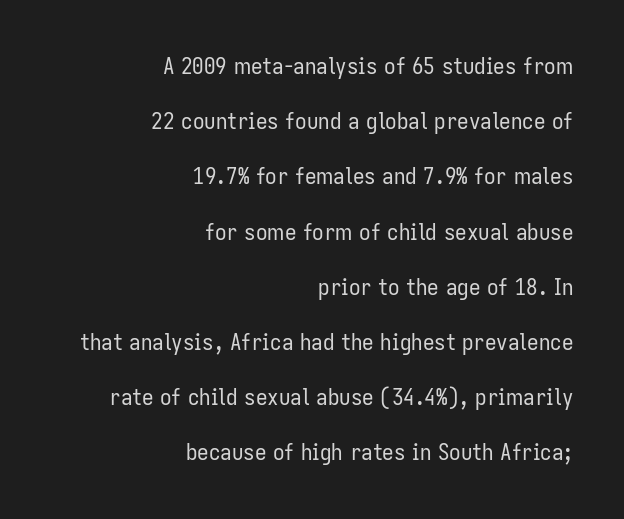
The image shows 23 px text type, upright; set right-aligned, loose line spacing (2.4x), normal letter spacing, not underlined.
